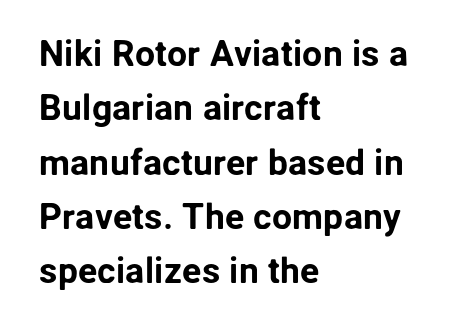
{"serif": "no", "italic": "no", "width": "normal", "stroke_contrast": "low", "x_height": "medium", "monospaced": "no", "underline": "no", "align": "left", "line_spacing": "normal", "line_spacing_ratio": 1.51, "letter_spacing": "normal", "letter_spacing_em": 0.0, "glyph_px": 36}
